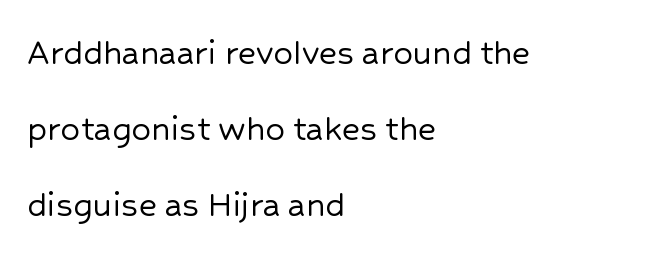
{"serif": "no", "italic": "no", "width": "normal", "stroke_contrast": "low", "x_height": "medium", "monospaced": "no", "underline": "no", "align": "left", "line_spacing": "loose", "line_spacing_ratio": 1.95, "letter_spacing": "normal", "letter_spacing_em": 0.0, "glyph_px": 39}
